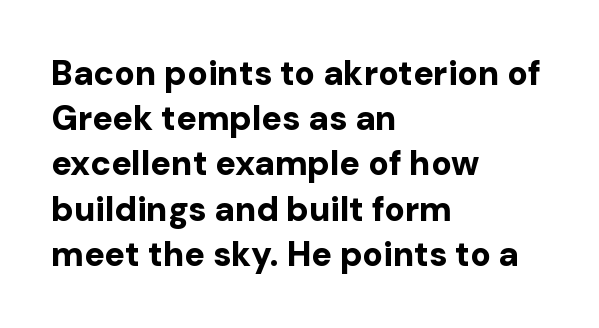
The image shows 34 px bold sans-serif type, upright; set left-aligned, normal line spacing (1.33x), normal letter spacing, not underlined; low stroke contrast and a medium x-height.
